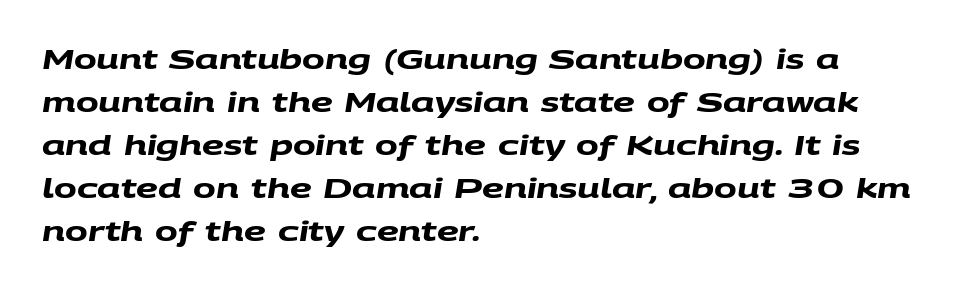
This rendering uses left alignment, leaving the right contour irregular. The foot of each line stays bare and open. Baseline-to-baseline distance is the conventional proportion of letter height. Default kerning and tracking; the words read as compact shapes. In terms of weight, the rendering is a true, heavy bold.
